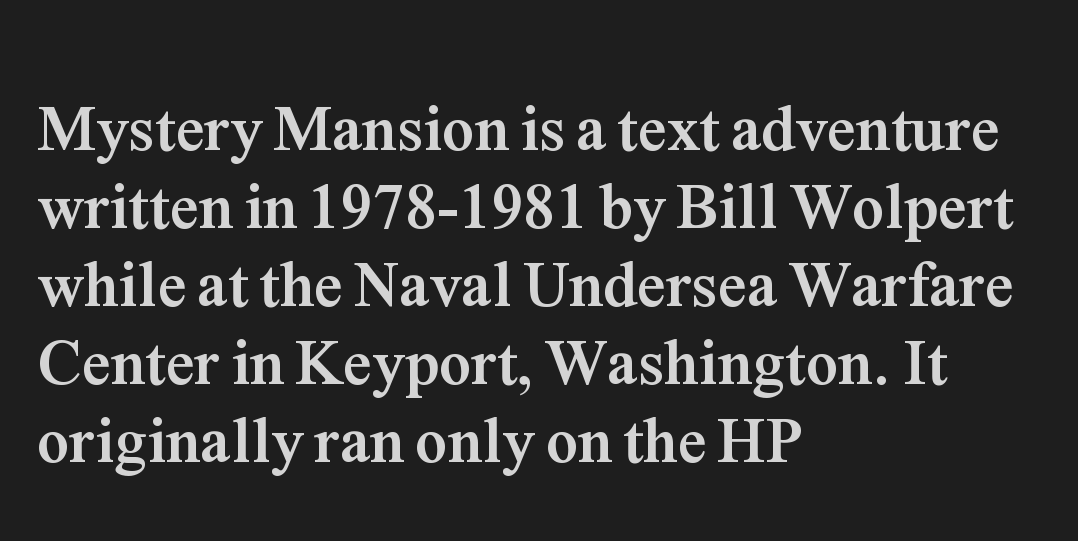
{"serif": "yes", "italic": "no", "bold": "yes", "weight": "semibold", "width": "normal", "stroke_contrast": "medium", "x_height": "medium", "monospaced": "no", "underline": "no", "align": "left", "line_spacing_ratio": 1.22, "letter_spacing": "normal", "letter_spacing_em": 0.0, "glyph_px": 64}
